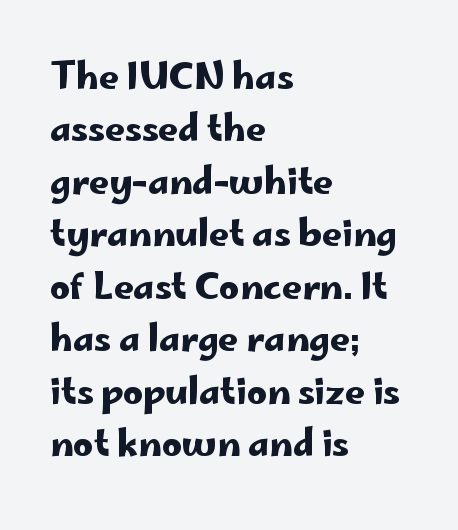
Does extra space separate the letters? No, they use regular spacing. Is this a fixed-width face? No — the glyphs have proportional, varying widths. Short and long lines alike share a common starting point at left. You can tell it's not italic because the verticals are truly vertical. Type without underlining.
